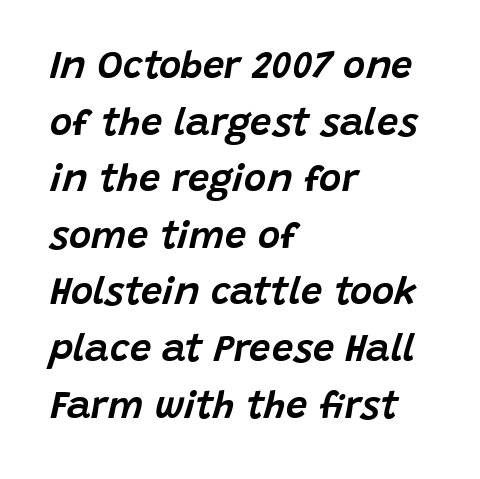
Compared with typical paragraphs, the rows here are spaced about the same. In terms of posture, this sample is oblique. Where is the straight margin? On the left. The tracking reads as untouched default to a designer's eye. You could not count columns in this text — the font is proportionally spaced. Each row of text sits above clean, open space.
